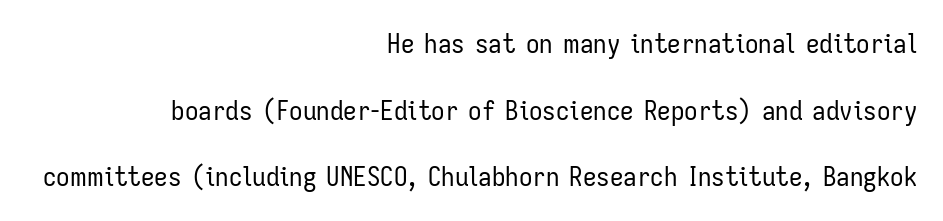
The image shows 27 px text type, upright; set right-aligned, loose line spacing (2.47x), normal letter spacing, not underlined.
